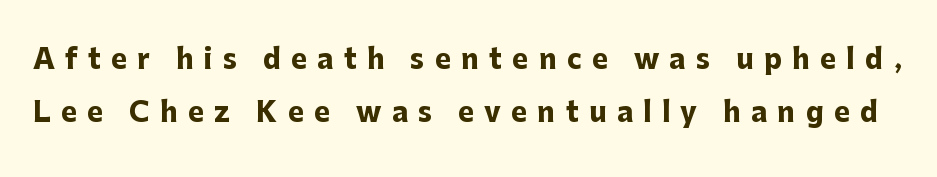
Q: Is the text bold? A: Yes.
Q: Is the text italic (slanted)? A: No, it is upright.
Q: Is the text underlined? A: No.
Q: Is the spacing between letters normal or unusually wide? A: Unusually wide.
Q: Is the spacing between lines tight, normal or loose? A: Loose.
